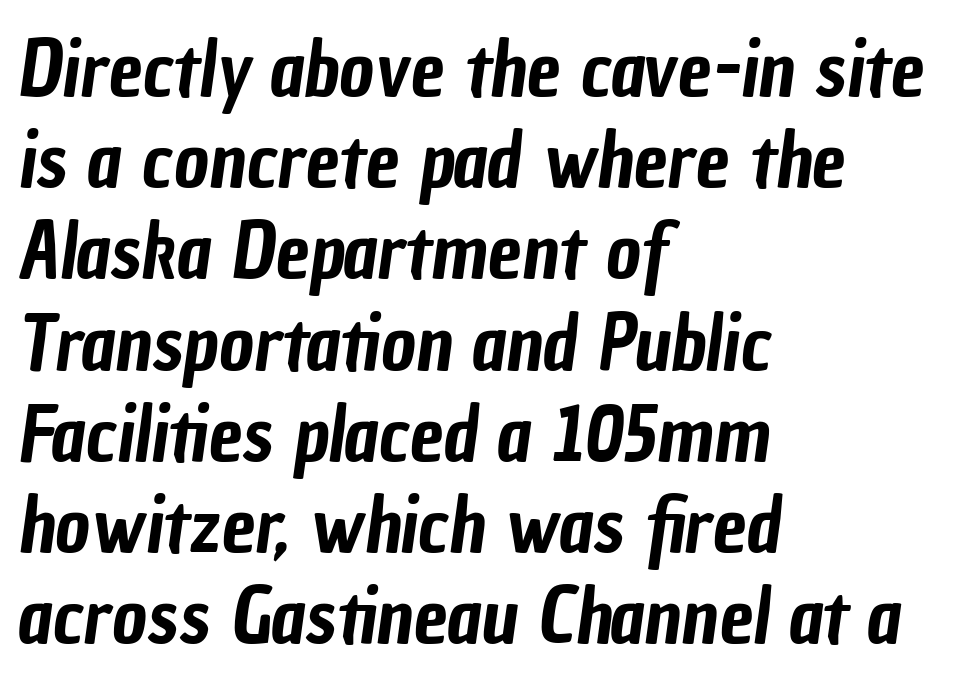
The words here are not underlined. The text block is weighted toward the left margin, trailing off unevenly rightward. The characters display no serif detailing; their extremities are plain. Tracking value appears to be zero — textbook default spacing. Character widths vary here, with narrow letters taking less room than wide ones.
